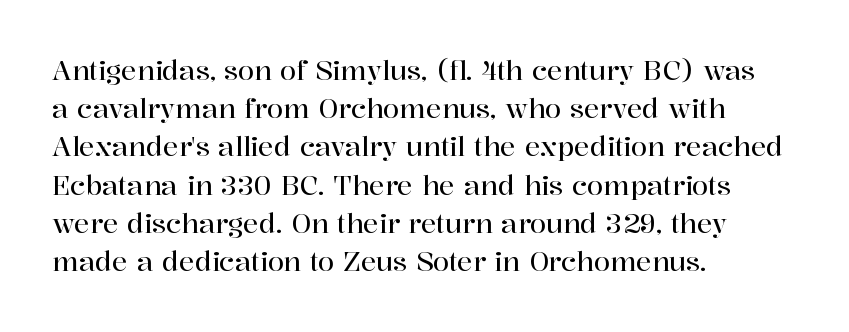
The image shows 26 px text type, upright; set left-aligned, normal line spacing (1.47x), normal letter spacing, not underlined.
